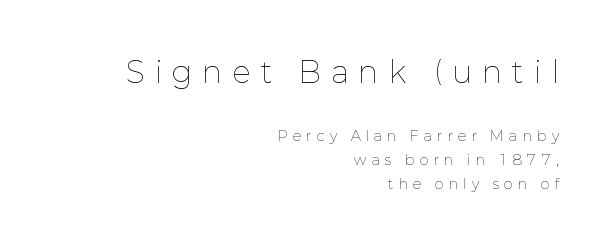
The image shows 29 px thin type, upright; set right-aligned, line spacing 1.71x, unusually wide letter spacing (+0.37 em), not underlined; the first (top) block is 2.07x larger; low stroke contrast and a medium x-height.
